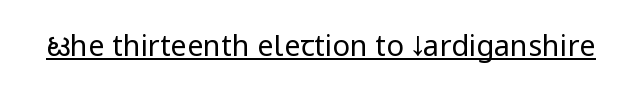
{"serif": "no", "italic": "no", "bold": "no", "weight": "regular", "width": "condensed", "stroke_contrast": "low", "underline": "yes", "letter_spacing": "normal", "letter_spacing_em": 0.0, "glyph_px": 29}
